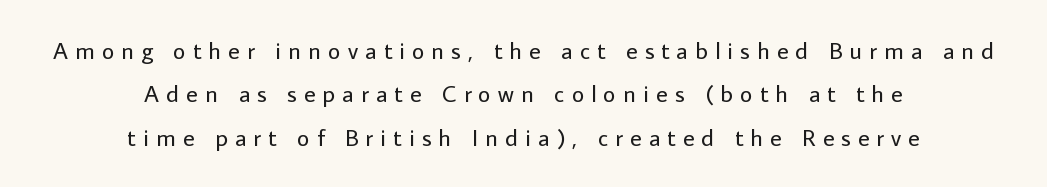
{"italic": "no", "bold": "no", "underline": "no", "align": "center", "line_spacing_ratio": 1.81, "letter_spacing": "wide", "letter_spacing_em": 0.3, "glyph_px": 24}
